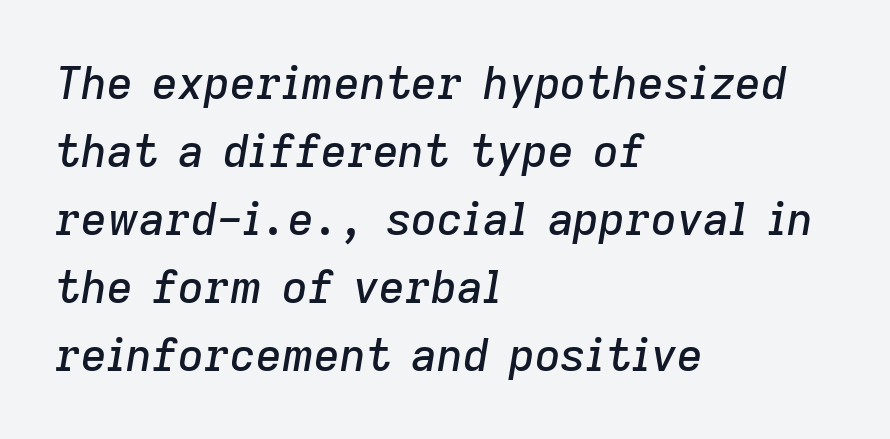
The image shows 45 px text type, italic (leaning right); set left-aligned, normal line spacing (1.51x), normal letter spacing, not underlined; low stroke contrast and a medium x-height.
